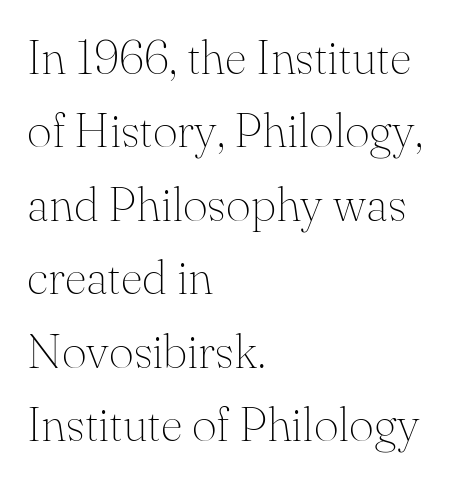
Q: Is the text bold? A: No.
Q: Is the text italic (slanted)? A: No, it is upright.
Q: Is the typeface a serif or a sans-serif typeface? A: Serif.
Q: Is the text underlined? A: No.
Q: How is the paragraph aligned? A: Left-aligned.
Q: Is the spacing between letters normal or unusually wide? A: Normal.
Q: Is the spacing between lines tight, normal or loose? A: Normal.
Q: Width (condensed, normal, or wide)? A: Normal.
Q: Stroke contrast? A: Medium.
Q: x-height? A: Small.
Q: Monospaced? A: No.
